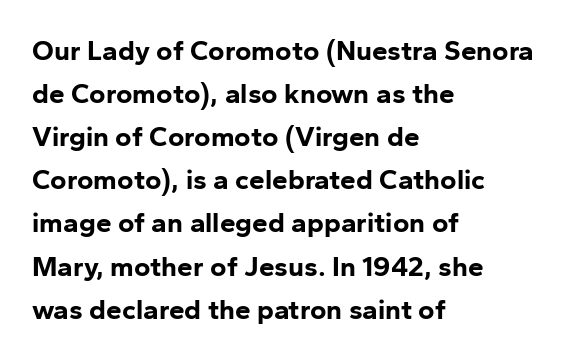
Each new line begins a customary step beneath the previous one. The rendering uses natural spacing where letterforms have individual widths. The axis of the letterforms is exactly vertical. The letters are bold, with thick, heavy strokes.
